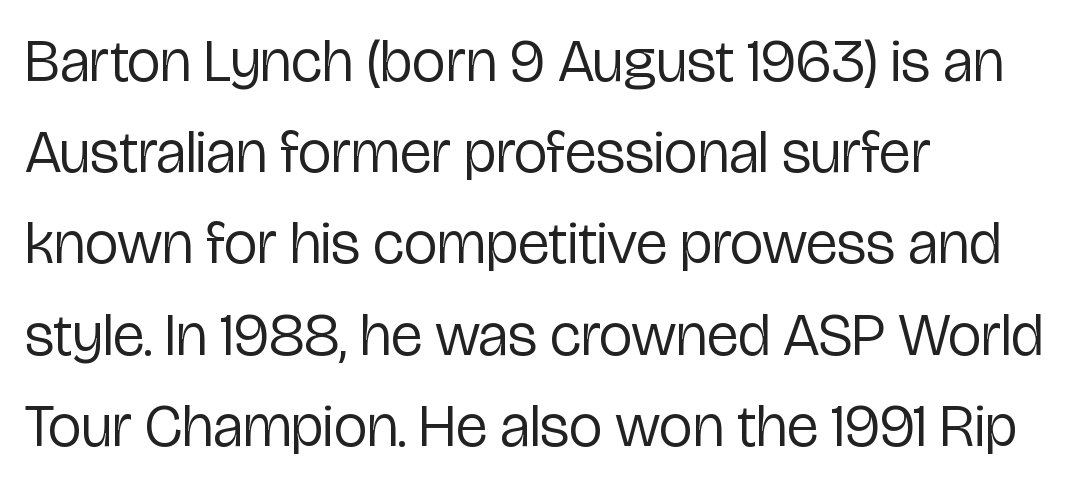
{"serif": "no", "italic": "no", "bold": "no", "weight": "regular", "width": "condensed", "stroke_contrast": "low", "x_height": "medium", "monospaced": "no", "underline": "no", "align": "left", "line_spacing": "normal", "line_spacing_ratio": 1.52, "letter_spacing": "normal", "letter_spacing_em": 0.0, "glyph_px": 60}
